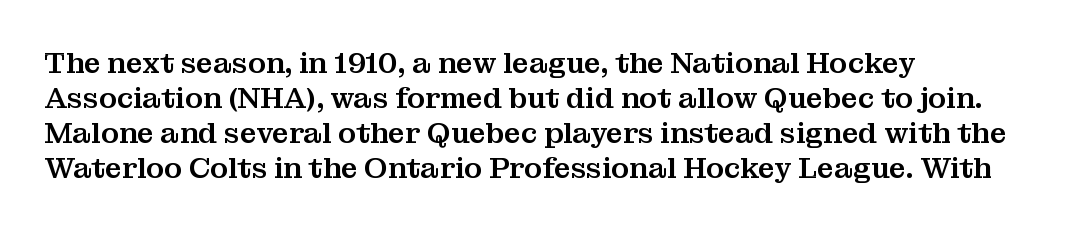
{"serif": "yes", "italic": "no", "width": "normal", "stroke_contrast": "medium", "x_height": "medium", "monospaced": "no", "underline": "no", "align": "left", "line_spacing_ratio": 1.21, "letter_spacing": "normal", "letter_spacing_em": 0.0, "glyph_px": 29}
